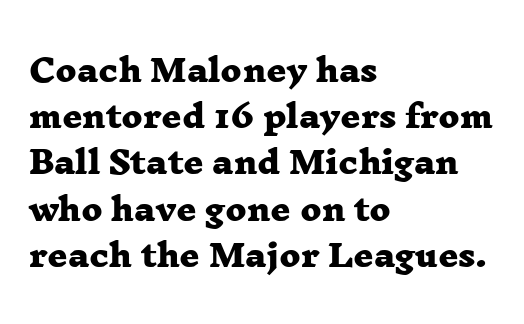
The image shows 31 px heavy, wide serif type; set left-aligned, normal line spacing (1.49x), normal letter spacing, not underlined; low stroke contrast and a medium x-height.
